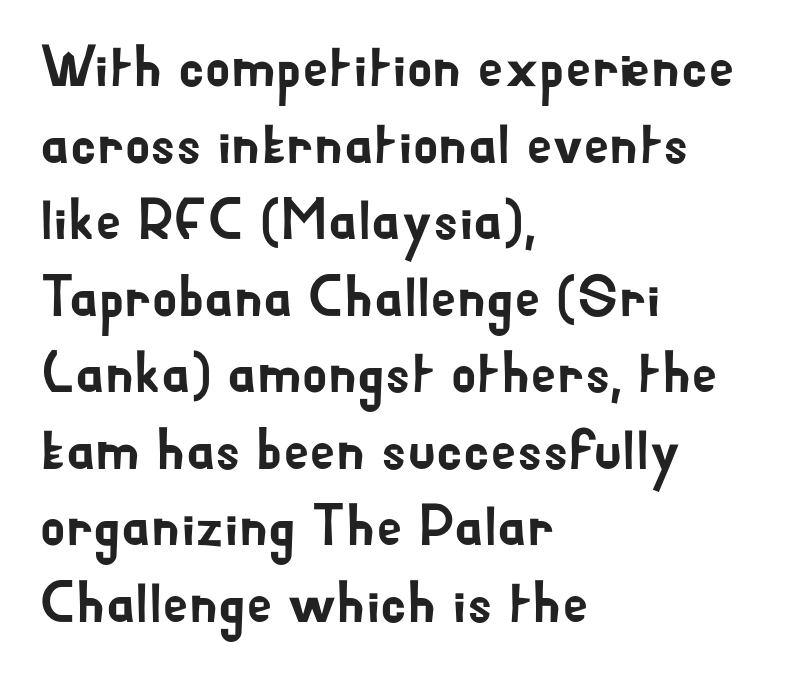
The image shows 58 px sans-serif type, upright; set left-aligned, normal line spacing (1.32x), normal letter spacing, not underlined; low stroke contrast and a small x-height.
